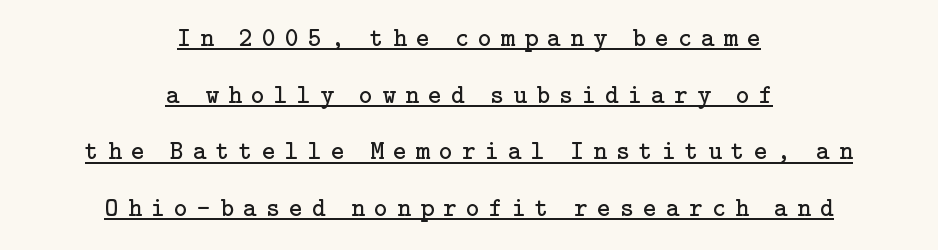
The image shows 26 px text type, upright; set centered, loose line spacing (2.18x), unusually wide letter spacing (+0.36 em), underlined.
